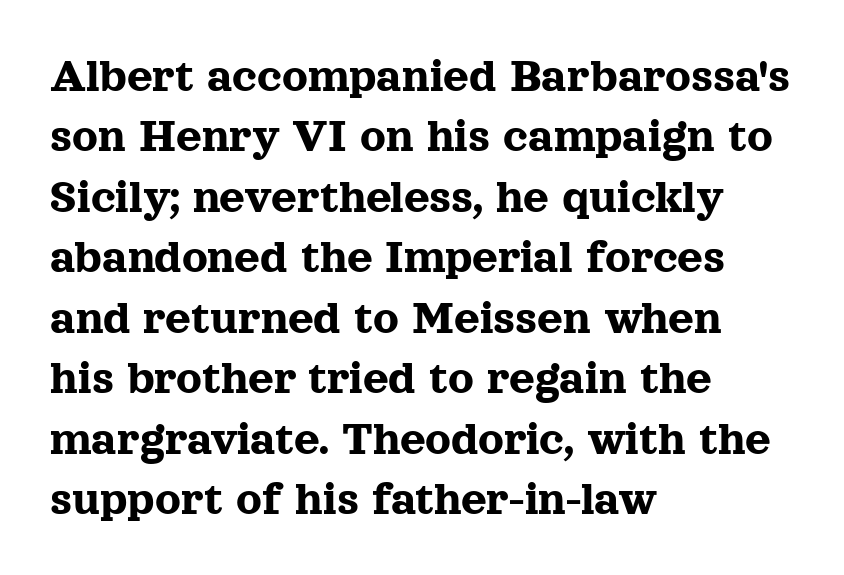
Q: Is the text italic (slanted)? A: No, it is upright.
Q: Is the typeface a serif or a sans-serif typeface? A: Serif.
Q: Is the text underlined? A: No.
Q: How is the paragraph aligned? A: Left-aligned.
Q: Is the spacing between letters normal or unusually wide? A: Normal.
Q: Width (condensed, normal, or wide)? A: Normal.
Q: x-height? A: Medium.
Q: Monospaced? A: No.
